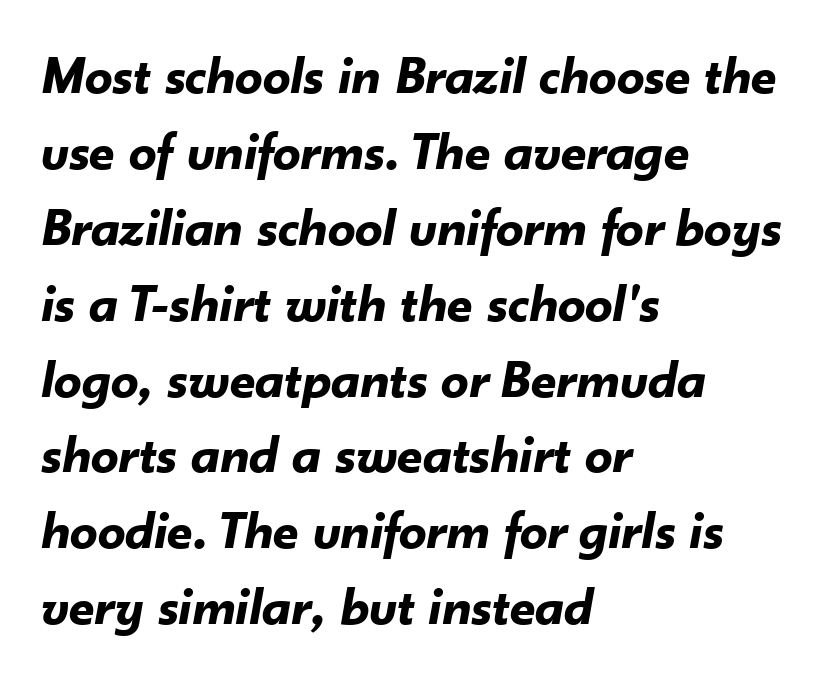
{"italic": "yes", "lean": "right", "slant_degrees": 10, "bold": "yes", "weight": "bold", "width": "normal", "stroke_contrast": "low", "x_height": "small", "monospaced": "no", "underline": "no", "align": "left", "line_spacing": "normal", "line_spacing_ratio": 1.38, "letter_spacing": "normal", "letter_spacing_em": 0.0, "glyph_px": 55}
